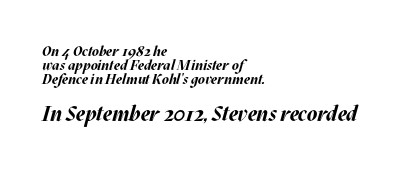
The image shows 21 px bold type, italic (leaning right); set left-aligned, tight line spacing (0.99x), normal letter spacing, not underlined; the second (bottom) block is 1.5x larger.
